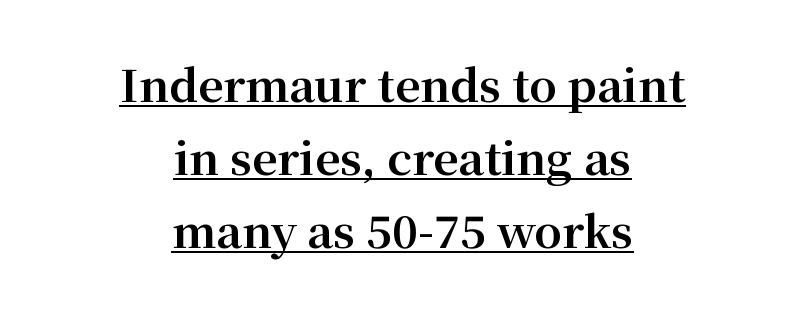
{"serif": "yes", "italic": "no", "bold": "yes", "weight": "bold", "width": "normal", "stroke_contrast": "medium", "x_height": "medium", "monospaced": "no", "underline": "yes", "align": "center", "line_spacing": "normal", "line_spacing_ratio": 1.66, "letter_spacing": "normal", "letter_spacing_em": 0.0, "glyph_px": 44}
